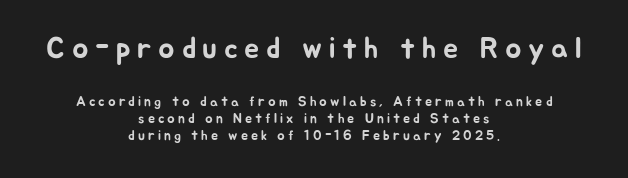
{"serif": "no", "italic": "no", "width": "normal", "stroke_contrast": "low", "x_height": "medium", "monospaced": "no", "underline": "no", "align": "center", "line_spacing_ratio": 1.21, "letter_spacing": "wide", "letter_spacing_em": 0.22, "larger_block": "first", "size_ratio": 2.14, "glyph_px": 30}
